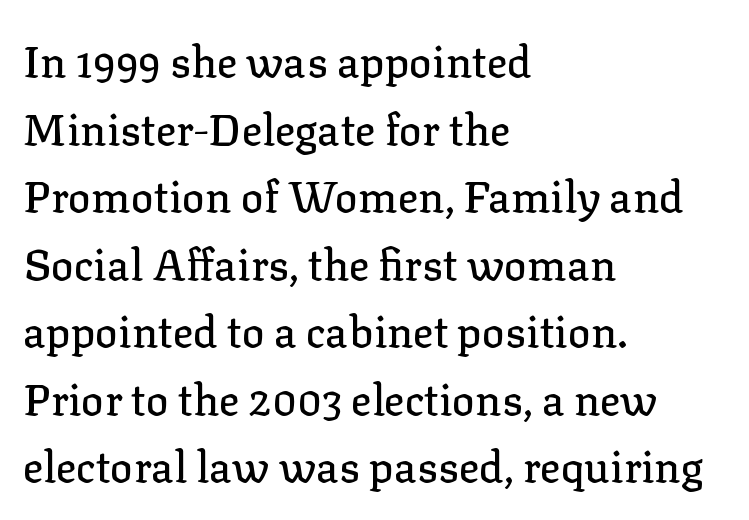
Vertical spacing — default. Nobody touched the tracking dial on this one. Think of a printed novel: that variable character pitch is what you see here. The lines in this sample share a left origin and differ only in where they stop.
